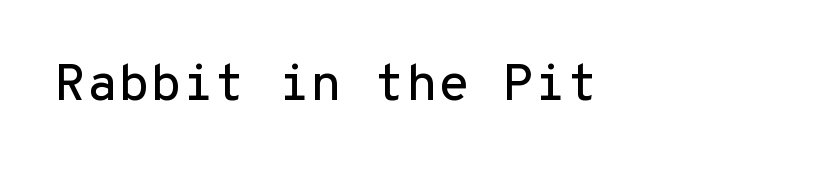
{"serif": "no", "italic": "no", "width": "normal", "stroke_contrast": "low", "x_height": "medium", "monospaced": "yes", "underline": "no", "letter_spacing": "normal", "letter_spacing_em": 0.0, "glyph_px": 52}
